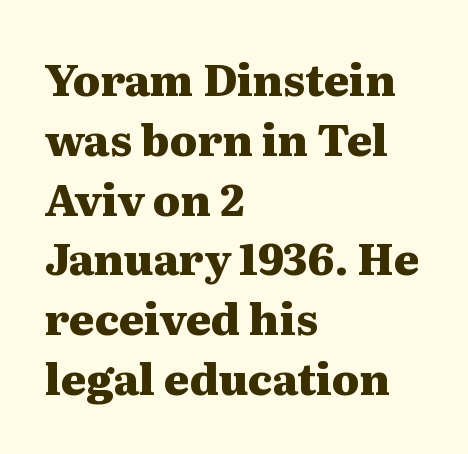
The face used here is seriffed, in the tradition of book romans. Spacing verdict: proportional, widths tailored to each character. Honestly, there is no underline to notice here at all. Heavy, bold letterforms. Caption: multi-line text, flush left, ragged right. Look at the tracking — it's just the regular setting, nothing added.
